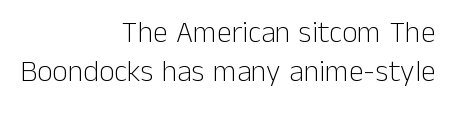
Letters rest on an invisible, unmarked baseline. This is the regular roman posture of the typeface. The passage shown is not bold in any degree. The setting favours the right margin, as signatures and pull-quotes sometimes do.
